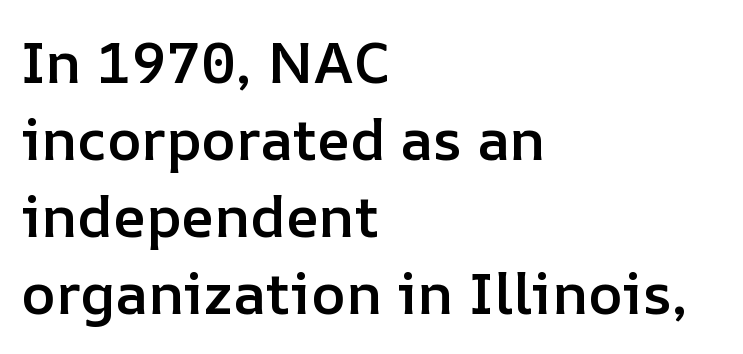
{"italic": "no", "bold": "semi", "weight": "semibold", "width": "normal", "stroke_contrast": "low", "x_height": "medium", "monospaced": "no", "underline": "no", "align": "left", "line_spacing": "normal", "line_spacing_ratio": 1.33, "letter_spacing": "normal", "letter_spacing_em": 0.0, "glyph_px": 58}
